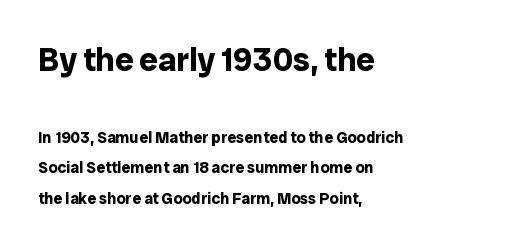
{"serif": "no", "italic": "no", "bold": "yes", "weight": "bold", "width": "normal", "stroke_contrast": "low", "x_height": "medium", "monospaced": "no", "underline": "no", "align": "left", "line_spacing": "loose", "line_spacing_ratio": 1.9, "letter_spacing": "normal", "letter_spacing_em": 0.0, "larger_block": "first", "size_ratio": 2.06, "glyph_px": 33}
